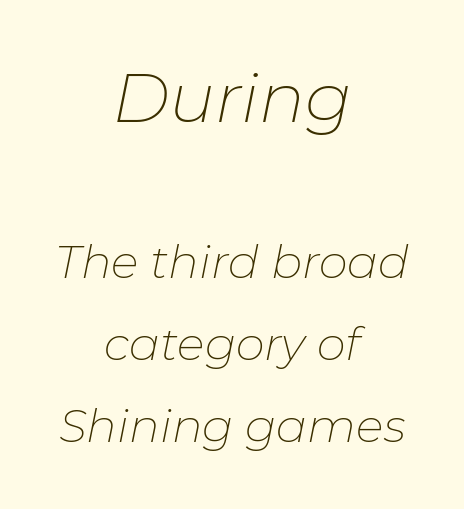
The glyphs are unaccompanied by any horizontal stroke below them. Nobody touched the tracking dial on this one. Is the type slanted? Yes — the strokes lean at a clear angle. The typeface has the unassuming heft of standard copy or less. Typesetter's note — upper block bumped up in size, lower block left smaller.
